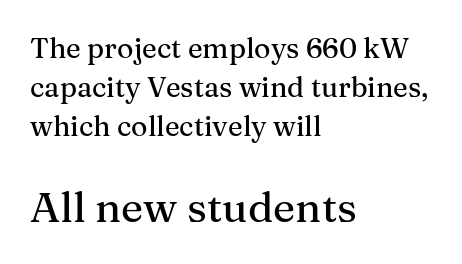
Q: Is the text italic (slanted)? A: No, it is upright.
Q: Is the typeface a serif or a sans-serif typeface? A: Serif.
Q: Is the text underlined? A: No.
Q: How is the paragraph aligned? A: Left-aligned.
Q: Is the spacing between letters normal or unusually wide? A: Normal.
Q: Is the spacing between lines tight, normal or loose? A: Normal.
Q: Which block of text is set in a larger size, the first (top) or the second (bottom)? A: The second (bottom) one.
Q: Width (condensed, normal, or wide)? A: Normal.
Q: Stroke contrast? A: Medium.
Q: x-height? A: Medium.
Q: Monospaced? A: No.
